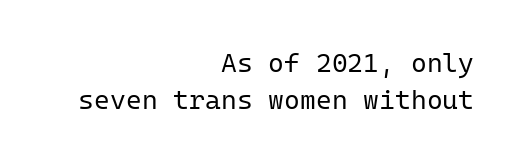
The image shows 27 px text type, upright; set right-aligned, normal line spacing (1.38x), normal letter spacing, not underlined.
